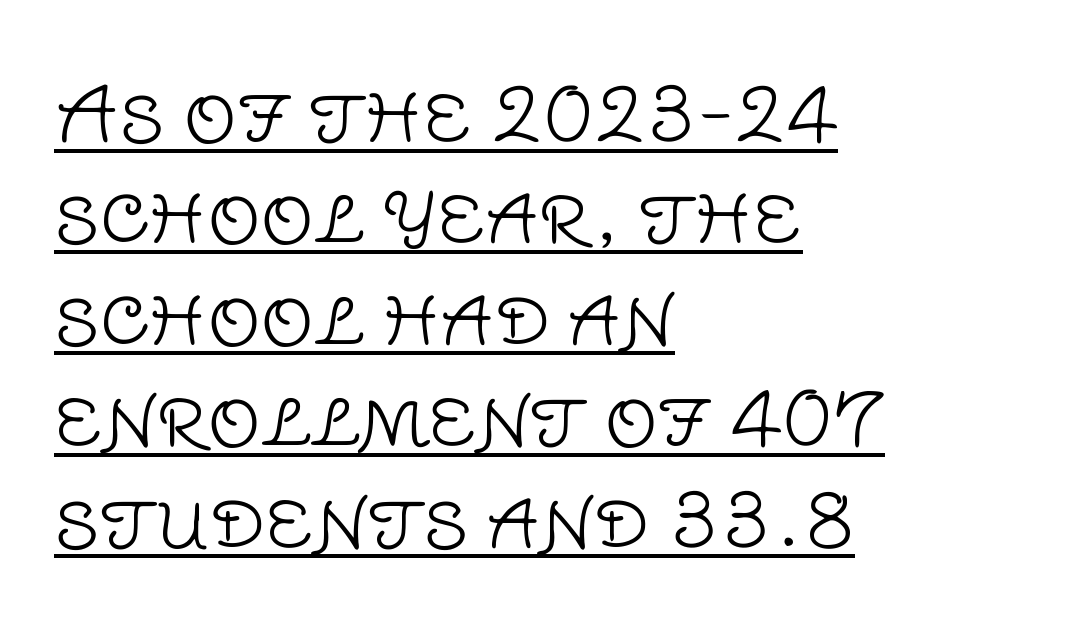
The image shows 74 px light sans-serif type; set left-aligned, normal line spacing (1.37x), normal letter spacing, underlined; low stroke contrast and a large x-height.
